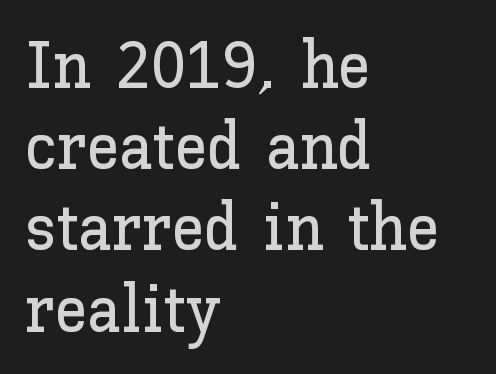
The gap between lines stays unmarked. A student would call this left alignment; a typographer would say flush left, rag right. Caption: standard tracking, unaltered. Rendered with straight, roman letterforms. Spacing verdict: proportional, widths tailored to each character.
